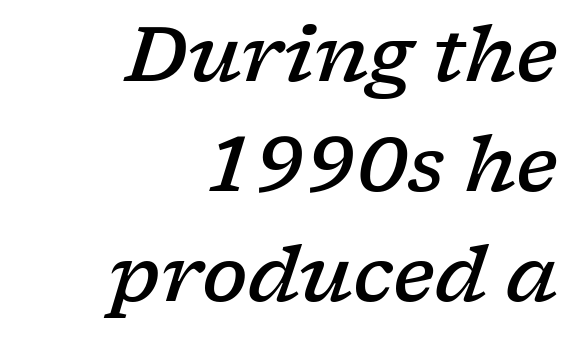
The image shows 76 px semibold, wide serif type, italic (leaning right); set right-aligned, normal line spacing (1.45x), normal letter spacing, not underlined; low stroke contrast and a medium x-height.
